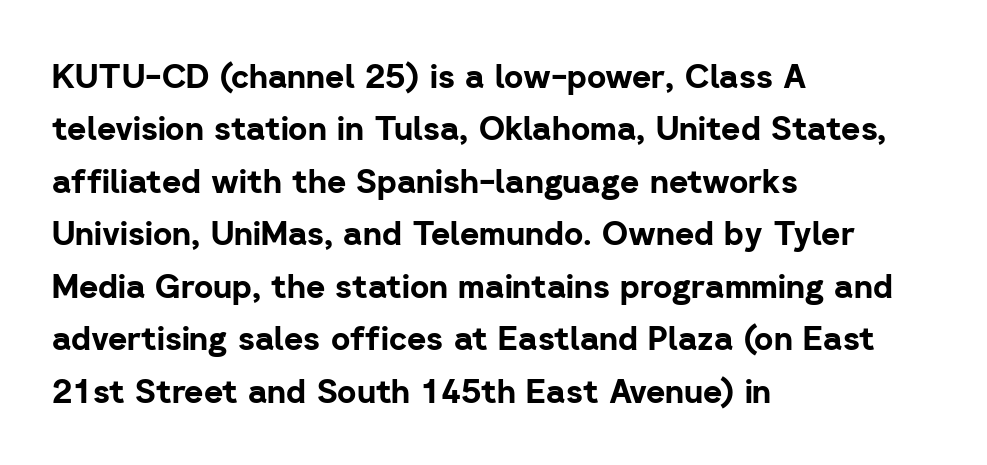
The image shows 33 px bold sans-serif type, upright; set left-aligned, normal line spacing (1.59x), normal letter spacing, not underlined; low stroke contrast and a medium x-height.
